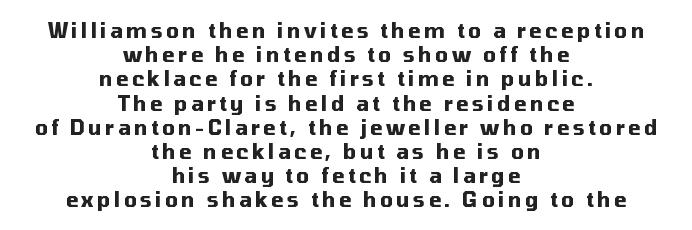
{"italic": "no", "bold": "yes", "underline": "no", "align": "center", "line_spacing_ratio": 1.21, "glyph_px": 20}
